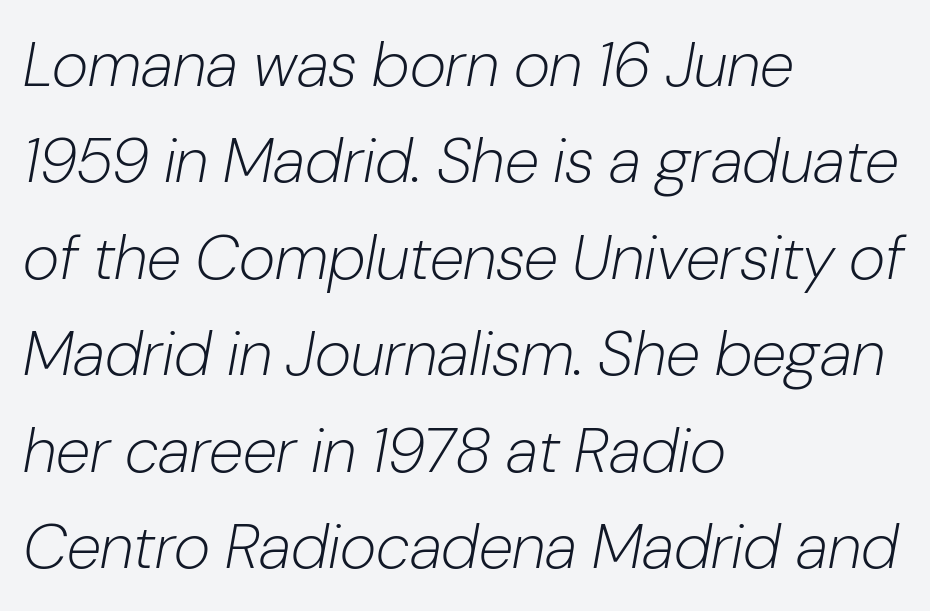
Q: Is the text bold? A: No.
Q: Is the text italic (slanted)? A: Yes, it leans right by about 10 degrees.
Q: Is the text underlined? A: No.
Q: How is the paragraph aligned? A: Left-aligned.
Q: Is the spacing between letters normal or unusually wide? A: Normal.
Q: Is the spacing between lines tight, normal or loose? A: Normal.
Q: Width (condensed, normal, or wide)? A: Normal.
Q: Stroke contrast? A: Low.
Q: x-height? A: Medium.
Q: Monospaced? A: No.
